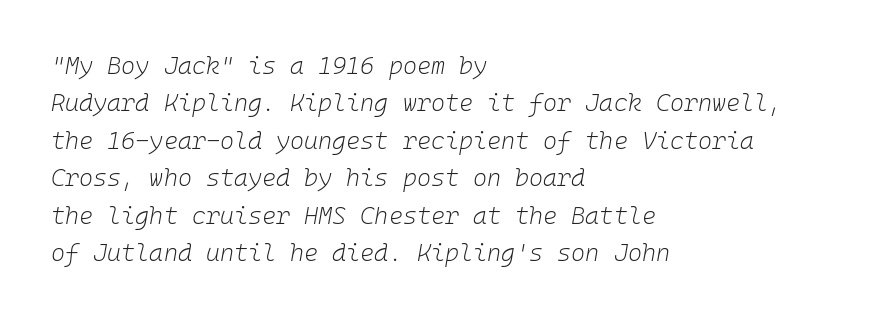
Letters have the restrained weight of plain body copy at most. Regarding leading, the lines here are spaced in the standard way. This rendering features lettering with no underline. Line beginnings align vertically; line endings do not. Honestly, the letter spacing is just normal — you wouldn't notice it.
